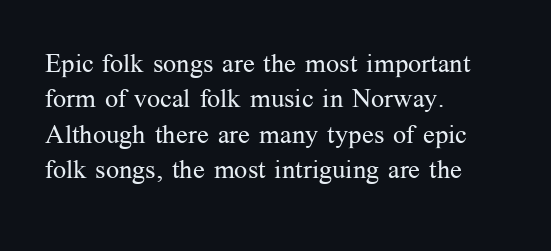
The image shows 26 px text type, upright; set left-aligned, normal line spacing (1.36x), normal letter spacing, not underlined.
